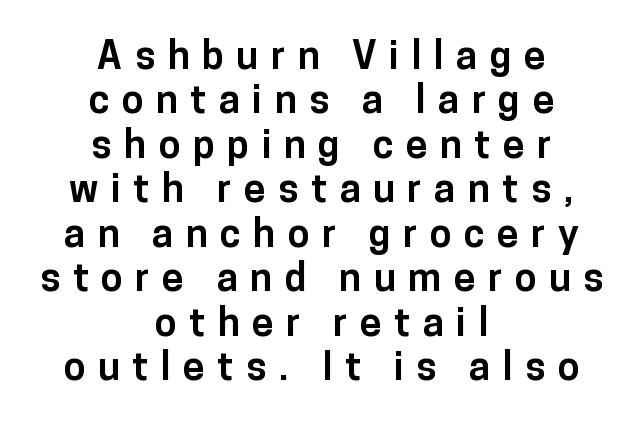
The image shows 39 px bold sans-serif type, upright; set centered, tight line spacing (1.14x), unusually wide letter spacing (+0.32 em), not underlined; low stroke contrast and a medium x-height.
